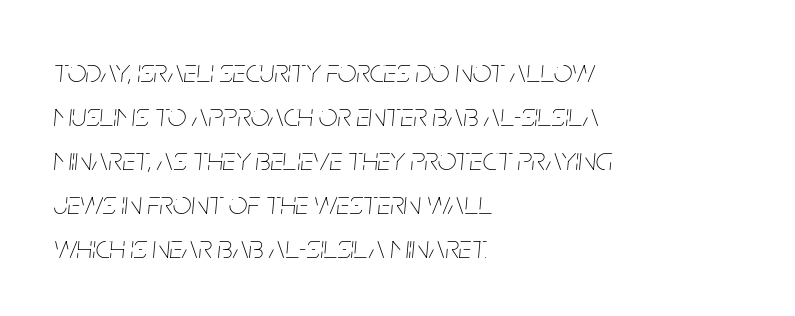
Q: Is the text bold? A: No.
Q: Is the text italic (slanted)? A: Yes, it leans right by about 5 degrees.
Q: Is the text underlined? A: No.
Q: How is the paragraph aligned? A: Left-aligned.
Q: Is the spacing between letters normal or unusually wide? A: Normal.
Q: Is the spacing between lines tight, normal or loose? A: Normal.
Q: Width (condensed, normal, or wide)? A: Condensed.
Q: Stroke contrast? A: Low.
Q: x-height? A: Large.
Q: Monospaced? A: No.
